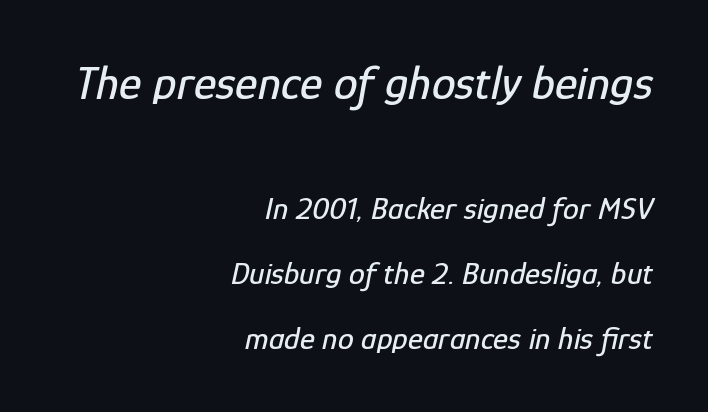
Q: Is the text italic (slanted)? A: Yes, it leans right by about 12 degrees.
Q: Is the text underlined? A: No.
Q: How is the paragraph aligned? A: Right-aligned.
Q: Is the spacing between letters normal or unusually wide? A: Normal.
Q: Is the spacing between lines tight, normal or loose? A: Loose.
Q: Which block of text is set in a larger size, the first (top) or the second (bottom)? A: The first (top) one.
Q: Width (condensed, normal, or wide)? A: Condensed.
Q: Stroke contrast? A: Low.
Q: x-height? A: Medium.
Q: Monospaced? A: No.
